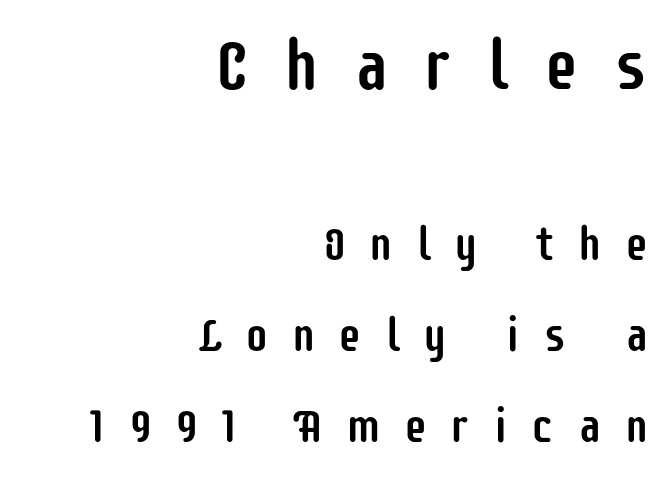
{"serif": "no", "italic": "no", "width": "condensed", "stroke_contrast": "low", "x_height": "large", "monospaced": "no", "underline": "no", "align": "right", "line_spacing": "loose", "line_spacing_ratio": 1.94, "letter_spacing": "wide", "letter_spacing_em": 0.49, "larger_block": "first", "size_ratio": 1.49, "glyph_px": 70}
